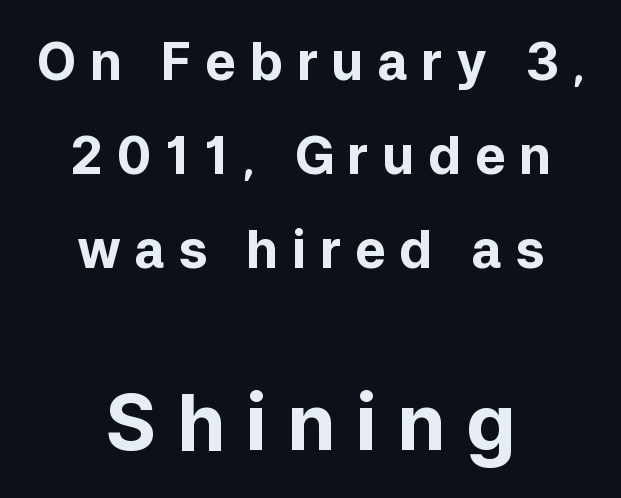
Q: Is the text bold? A: Yes.
Q: Is the text italic (slanted)? A: No, it is upright.
Q: Is the typeface a serif or a sans-serif typeface? A: Sans-serif.
Q: Is the text underlined? A: No.
Q: How is the paragraph aligned? A: Centered.
Q: Is the spacing between letters normal or unusually wide? A: Unusually wide.
Q: Which block of text is set in a larger size, the first (top) or the second (bottom)? A: The second (bottom) one.
Q: Width (condensed, normal, or wide)? A: Normal.
Q: Stroke contrast? A: Low.
Q: x-height? A: Medium.
Q: Monospaced? A: No.
